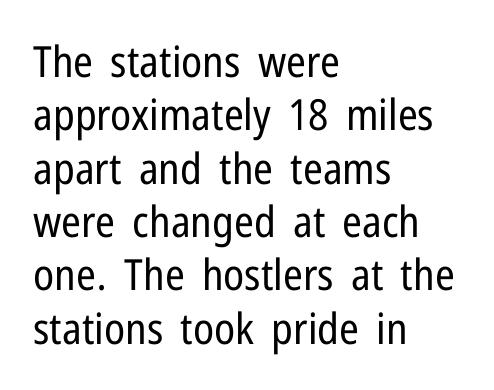
Here the designer chose a conventional face with non-uniform glyph widths. The ragged edge is on the right, which tells us the setting is flush left. Letterform terminals end flat and unadorned throughout the passage. Students, note that the glyphs here touch the page at normal intervals. The zone under the glyphs is completely vacant. Stem width sits at or under what a default text font uses.
